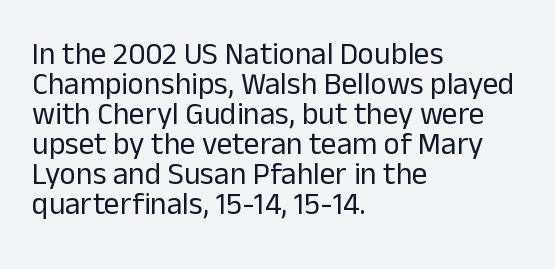
Words appear dense and cohesive because spacing is normal. The type family on display is of the sans-serif kind. Teacher's note: observe the even left margin — that is flush-left alignment. No word sits above an underline. The passage shown is typed in a proportional face where columns would drift. Italic: no, the glyphs are upright roman.
